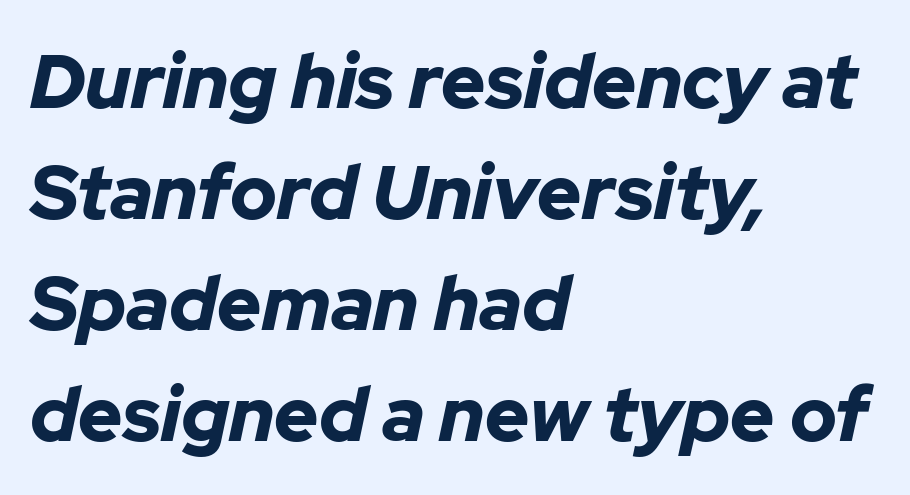
{"italic": "yes", "lean": "right", "slant_degrees": 12, "bold": "yes", "weight": "bold", "width": "normal", "stroke_contrast": "low", "x_height": "medium", "monospaced": "no", "underline": "no", "align": "left", "line_spacing": "normal", "line_spacing_ratio": 1.46, "letter_spacing": "normal", "letter_spacing_em": 0.0, "glyph_px": 76}
